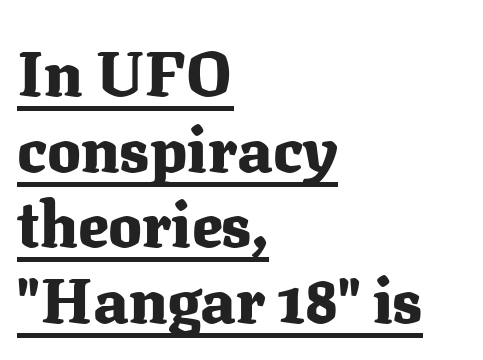
{"serif": "yes", "italic": "no", "bold": "yes", "weight": "heavy", "width": "normal", "stroke_contrast": "medium", "x_height": "medium", "monospaced": "no", "underline": "yes", "align": "left", "line_spacing_ratio": 1.2, "letter_spacing": "normal", "letter_spacing_em": 0.0, "glyph_px": 63}
